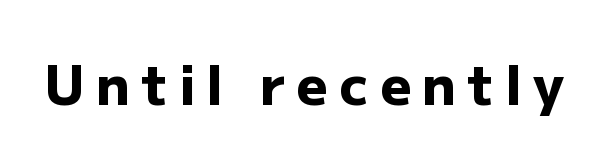
The image shows 54 px heavy sans-serif type, upright; set unusually wide letter spacing (+0.21 em), not underlined; low stroke contrast and a medium x-height.
